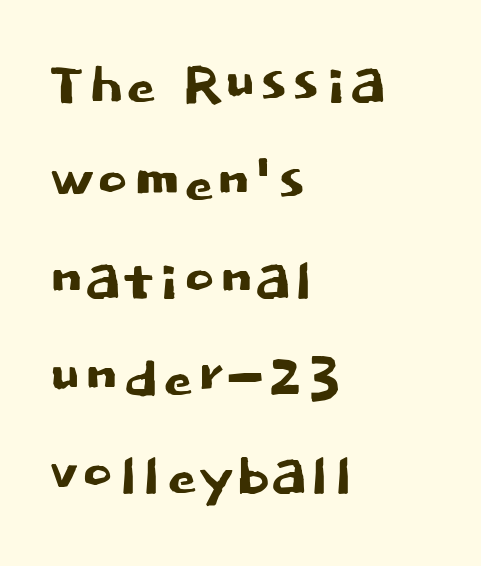
{"serif": "no", "italic": "no", "width": "normal", "stroke_contrast": "low", "x_height": "large", "monospaced": "no", "underline": "no", "align": "left", "line_spacing": "normal", "line_spacing_ratio": 1.27, "letter_spacing": "normal", "letter_spacing_em": 0.0, "glyph_px": 77}
